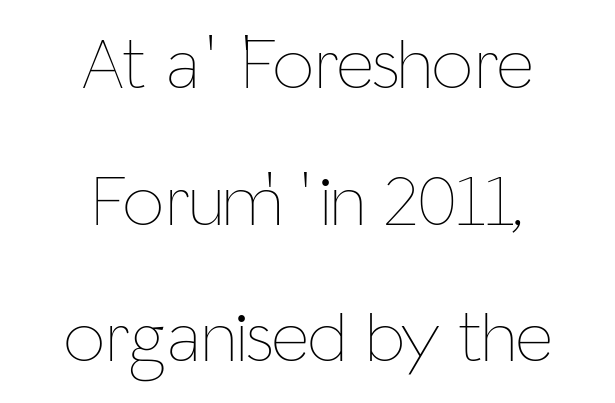
The image shows 73 px thin, condensed type, upright; set centered, line spacing 1.87x, normal letter spacing, not underlined; low stroke contrast and a medium x-height.
